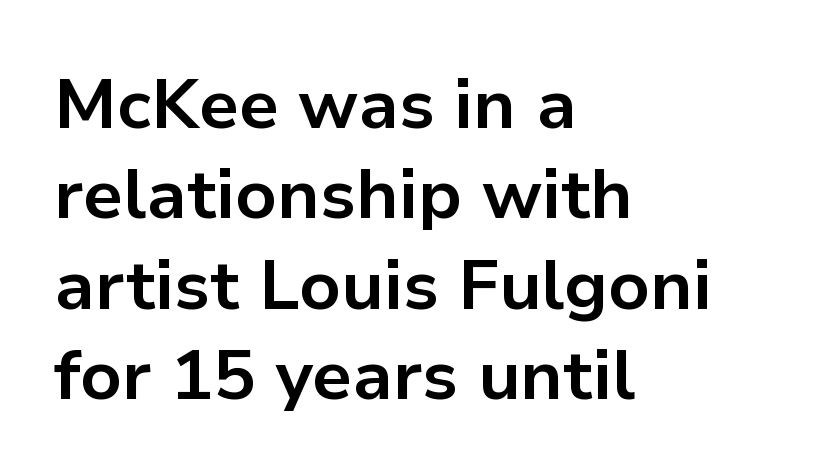
The vertical gap from one line to the next is medium. Short and long lines alike share a common starting point at left. Is this a sans? Yes — the strokes have no serifs. Upright lettering throughout. Descender tails drop into unmarked territory.
